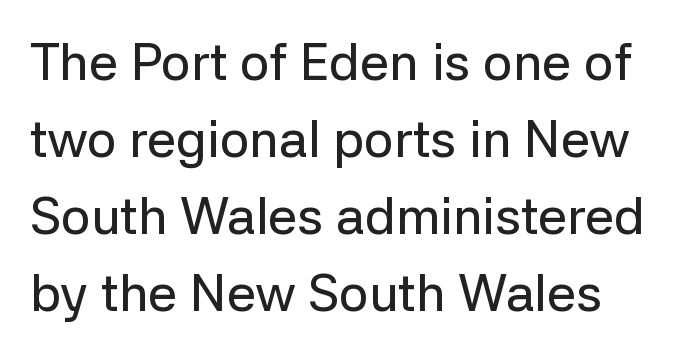
{"serif": "no", "italic": "no", "width": "normal", "stroke_contrast": "low", "x_height": "medium", "monospaced": "no", "underline": "no", "line_spacing": "normal", "line_spacing_ratio": 1.48, "letter_spacing": "normal", "letter_spacing_em": 0.0, "glyph_px": 52}
